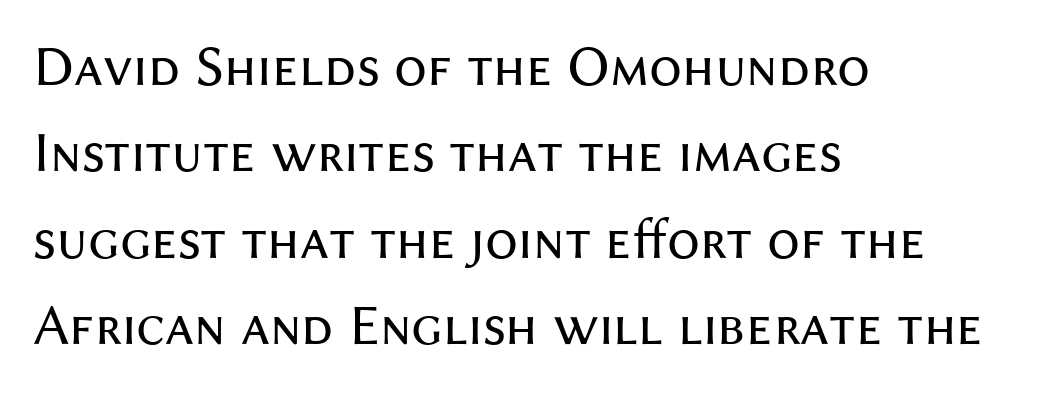
The image shows 58 px regular-weight sans-serif type, upright; set left-aligned, normal line spacing (1.49x), normal letter spacing, not underlined; medium stroke contrast and a medium x-height.
